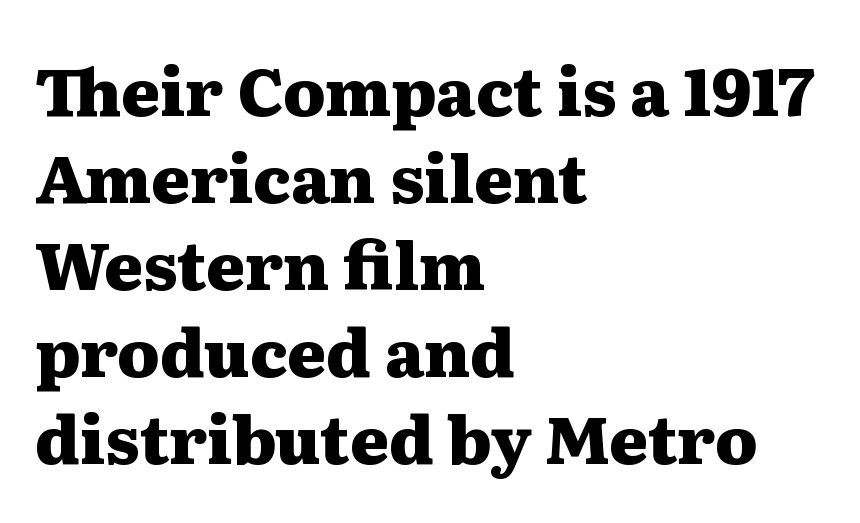
Posture: straight, roman, zero tilt. Horizontally, the lines are justified to the leading edge only. The rendering uses natural spacing where letterforms have individual widths. I'd call this a serif setting — the letters wear small feet.
